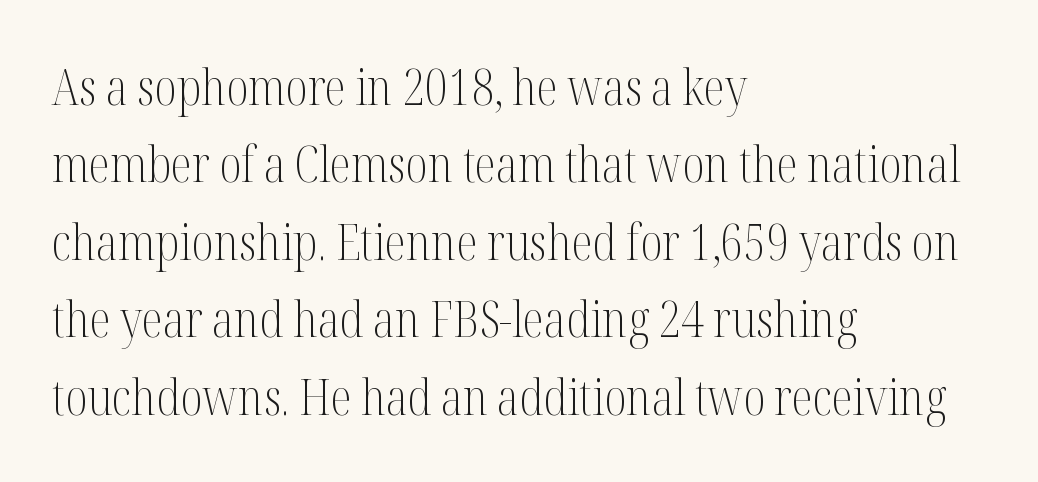
The image shows 49 px light, condensed serif type, upright; set left-aligned, normal line spacing (1.58x), normal letter spacing, not underlined; medium stroke contrast and a medium x-height.
